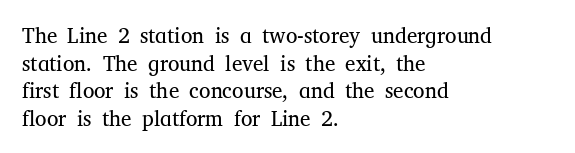
The image shows 21 px text type, upright; set left-aligned, normal line spacing (1.31x), normal letter spacing, not underlined.
